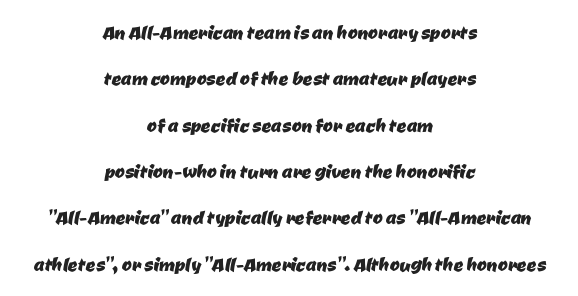
The image shows 24 px text type; set centered, loose line spacing (1.93x), normal letter spacing, not underlined.
